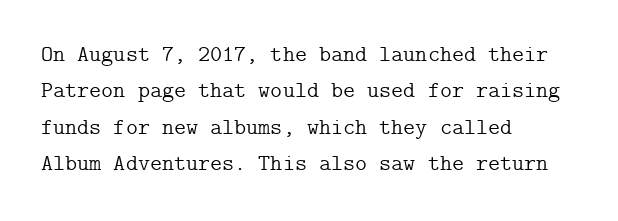
Compared with typical paragraphs, the rows here are spaced about the same. The letterforms sit at book weight or below. Ascenders rise straight up at ninety degrees. The lines are quadded left. Check the space under the baseline: it is left empty. Tracking value appears to be zero — textbook default spacing.
